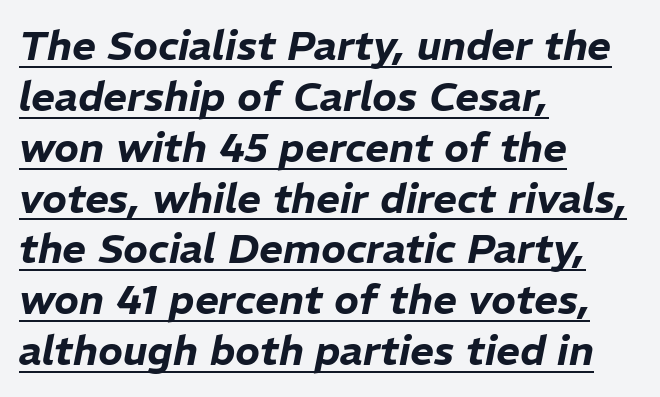
Q: Is the text italic (slanted)? A: Yes, it leans right by about 11 degrees.
Q: Is the text underlined? A: Yes.
Q: How is the paragraph aligned? A: Left-aligned.
Q: Is the spacing between letters normal or unusually wide? A: Normal.
Q: Width (condensed, normal, or wide)? A: Normal.
Q: Stroke contrast? A: Low.
Q: x-height? A: Medium.
Q: Monospaced? A: No.
